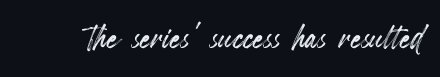
The image shows 44 px condensed type; set normal letter spacing, not underlined; a small x-height.
